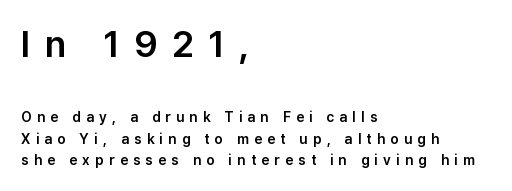
{"serif": "no", "italic": "no", "width": "normal", "stroke_contrast": "low", "x_height": "medium", "monospaced": "no", "underline": "no", "align": "left", "line_spacing": "normal", "line_spacing_ratio": 1.55, "letter_spacing": "wide", "letter_spacing_em": 0.38, "larger_block": "first", "size_ratio": 2.64, "glyph_px": 37}
